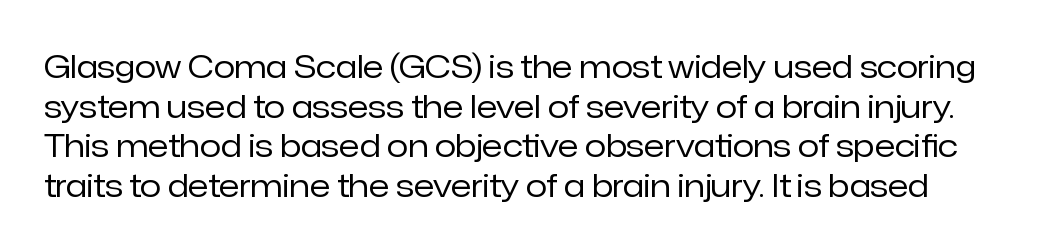
{"serif": "no", "italic": "no", "bold": "no", "weight": "regular", "width": "normal", "stroke_contrast": "low", "x_height": "medium", "monospaced": "no", "underline": "no", "line_spacing": "normal", "line_spacing_ratio": 1.28, "letter_spacing": "normal", "letter_spacing_em": 0.0, "glyph_px": 31}
